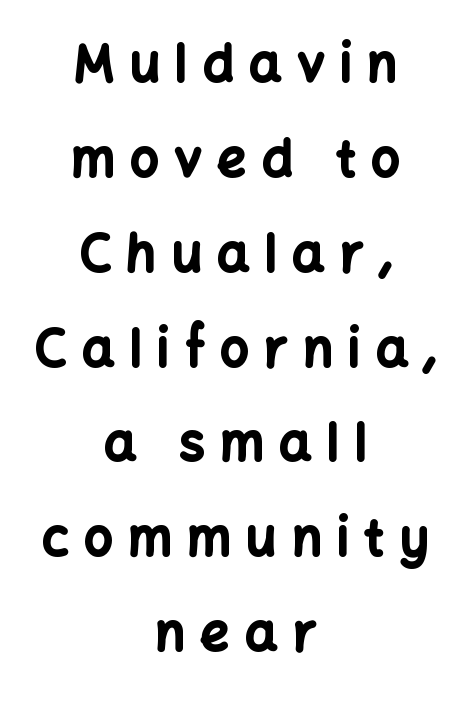
Unlike a traditional serif, this face leaves its strokes unadorned. A student would call this center alignment; a typographer would say set centered. Quick note: not italic, upright. Character widths vary here, with narrow letters taking less room than wide ones. Compared with an ordinary text face, these strokes are far heavier — a full bold.
